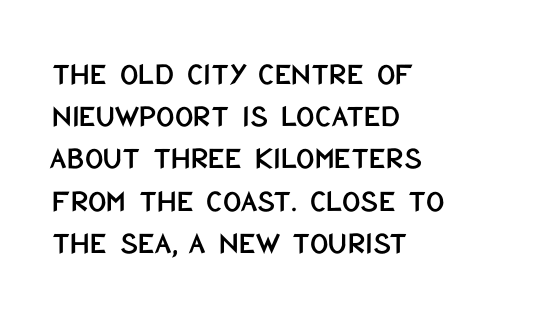
Q: Is the text italic (slanted)? A: No, it is upright.
Q: Is the typeface a serif or a sans-serif typeface? A: Sans-serif.
Q: Is the text underlined? A: No.
Q: How is the paragraph aligned? A: Left-aligned.
Q: Is the spacing between letters normal or unusually wide? A: Normal.
Q: Is the spacing between lines tight, normal or loose? A: Normal.
Q: Width (condensed, normal, or wide)? A: Condensed.
Q: Stroke contrast? A: Low.
Q: x-height? A: Large.
Q: Monospaced? A: No.
